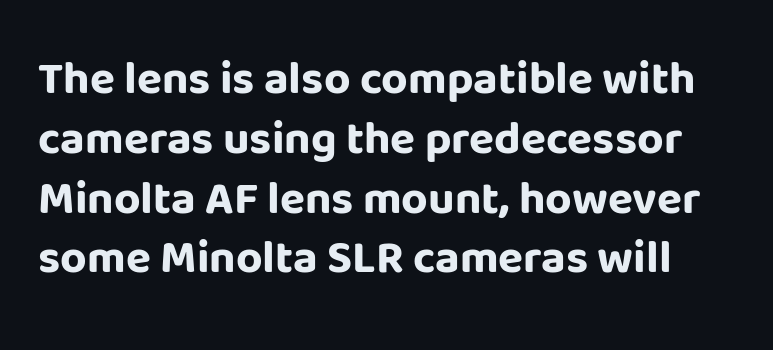
Q: Is the text bold? A: Yes.
Q: Is the text italic (slanted)? A: No, it is upright.
Q: Is the typeface a serif or a sans-serif typeface? A: Sans-serif.
Q: Is the text underlined? A: No.
Q: Is the spacing between letters normal or unusually wide? A: Normal.
Q: Is the spacing between lines tight, normal or loose? A: Normal.
Q: Width (condensed, normal, or wide)? A: Normal.
Q: Stroke contrast? A: Low.
Q: x-height? A: Large.
Q: Monospaced? A: No.
